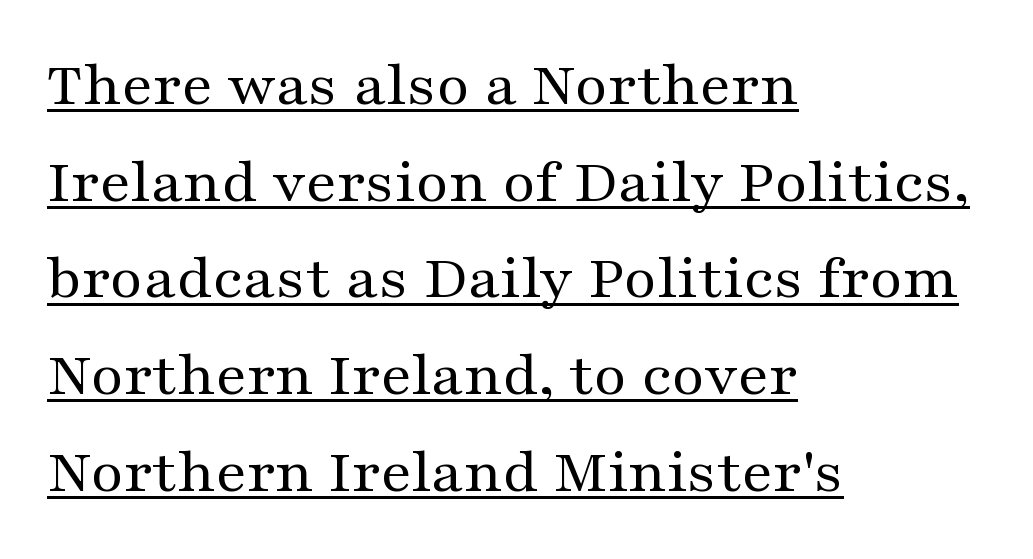
{"serif": "yes", "italic": "no", "bold": "no", "weight": "regular", "width": "wide", "stroke_contrast": "medium", "x_height": "medium", "monospaced": "no", "underline": "yes", "align": "left", "line_spacing": "normal", "line_spacing_ratio": 1.51, "letter_spacing": "normal", "letter_spacing_em": 0.0, "glyph_px": 64}
